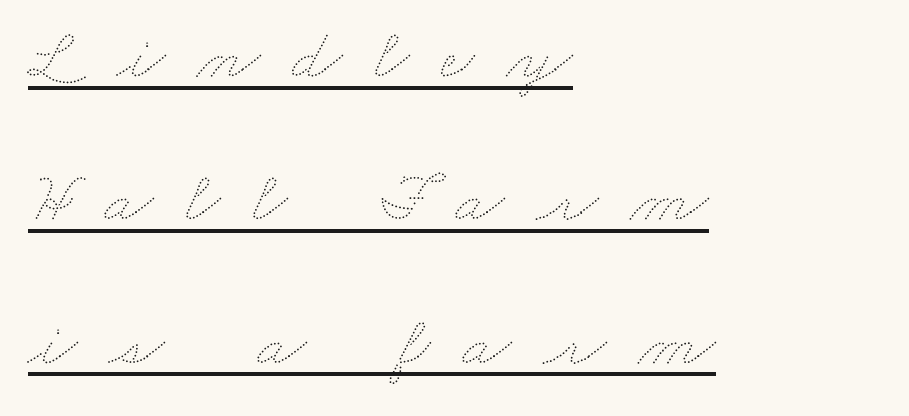
The image shows 72 px thin, wide type; set left-aligned, loose line spacing (1.99x), unusually wide letter spacing (+0.44 em), underlined; medium stroke contrast and a small x-height.
